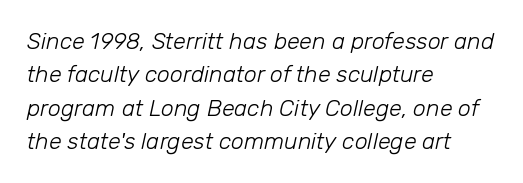
The image shows 23 px text type, italic (leaning right); set left-aligned, normal line spacing (1.45x), normal letter spacing, not underlined.
